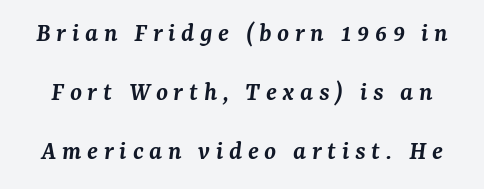
{"italic": "yes", "lean": "right", "slant_degrees": 7, "bold": "semi", "underline": "no", "line_spacing": "loose", "line_spacing_ratio": 2.19, "letter_spacing": "wide", "letter_spacing_em": 0.21, "glyph_px": 27}
